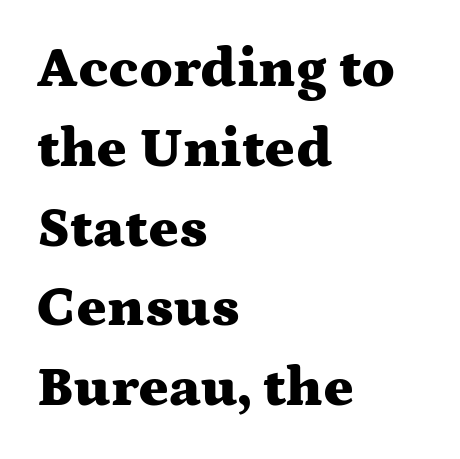
{"serif": "yes", "italic": "no", "bold": "yes", "weight": "heavy", "width": "wide", "stroke_contrast": "medium", "x_height": "medium", "monospaced": "no", "underline": "no", "align": "left", "line_spacing": "normal", "line_spacing_ratio": 1.4, "letter_spacing": "normal", "letter_spacing_em": 0.0, "glyph_px": 57}
